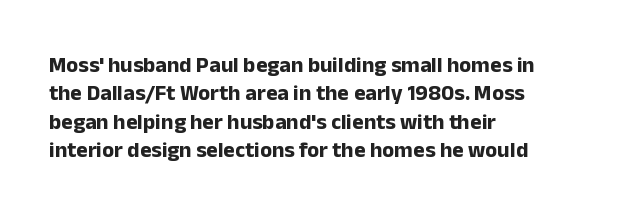
{"italic": "no", "bold": "yes", "underline": "no", "align": "left", "line_spacing": "normal", "line_spacing_ratio": 1.29, "letter_spacing": "normal", "letter_spacing_em": 0.0, "glyph_px": 22}
